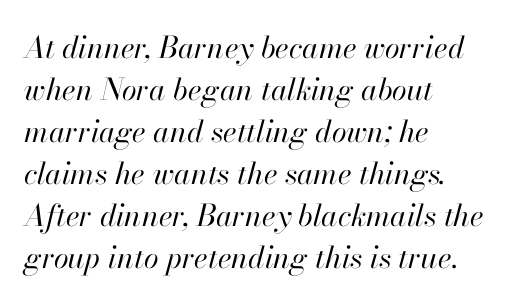
Q: Is the text bold? A: No.
Q: Is the text italic (slanted)? A: Yes, it leans right by about 13 degrees.
Q: Is the text underlined? A: No.
Q: How is the paragraph aligned? A: Left-aligned.
Q: Is the spacing between letters normal or unusually wide? A: Normal.
Q: Is the spacing between lines tight, normal or loose? A: Normal.
Q: Width (condensed, normal, or wide)? A: Normal.
Q: Stroke contrast? A: High.
Q: x-height? A: Small.
Q: Monospaced? A: No.
